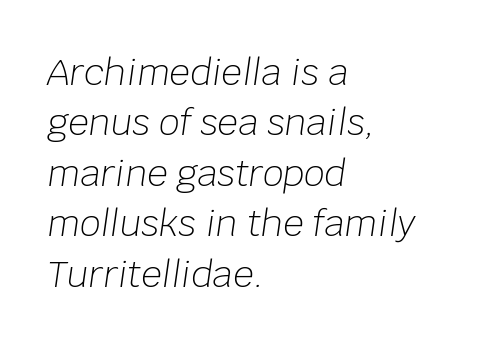
The image shows 36 px light type, italic (leaning right); set left-aligned, normal line spacing (1.4x), normal letter spacing, not underlined; low stroke contrast and a large x-height.
